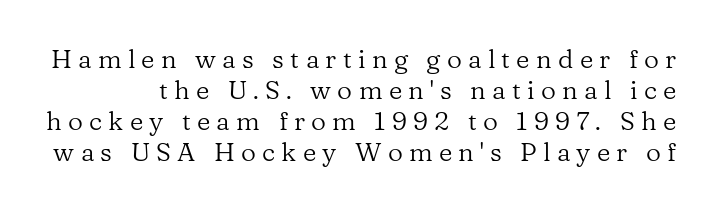
Q: Is the text bold? A: No.
Q: Is the text italic (slanted)? A: No, it is upright.
Q: Is the text underlined? A: No.
Q: Is the spacing between letters normal or unusually wide? A: Unusually wide.
